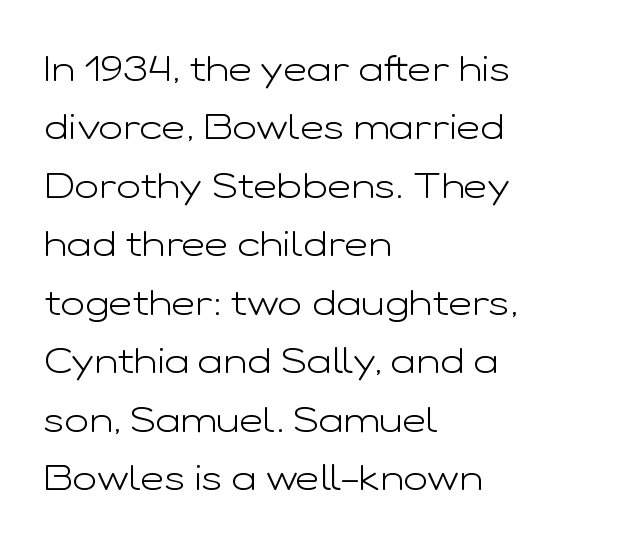
Unbolded letterforms with no extra heft. Interline gaps are of average width in this sample. Is the block centered? No — it sits flush against the left margin. Does extra space separate the letters? No, they use regular spacing. When letters stand straight like this, we call the style roman or upright.
